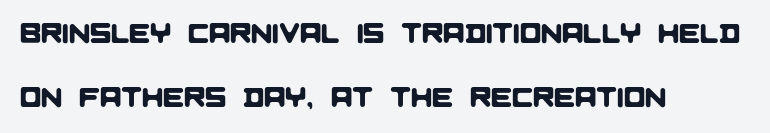
Q: Is the typeface a serif or a sans-serif typeface? A: Sans-serif.
Q: Is the text underlined? A: No.
Q: How is the paragraph aligned? A: Left-aligned.
Q: Is the spacing between letters normal or unusually wide? A: Normal.
Q: Is the spacing between lines tight, normal or loose? A: Loose.
Q: Width (condensed, normal, or wide)? A: Normal.
Q: Stroke contrast? A: Low.
Q: x-height? A: Large.
Q: Monospaced? A: No.
